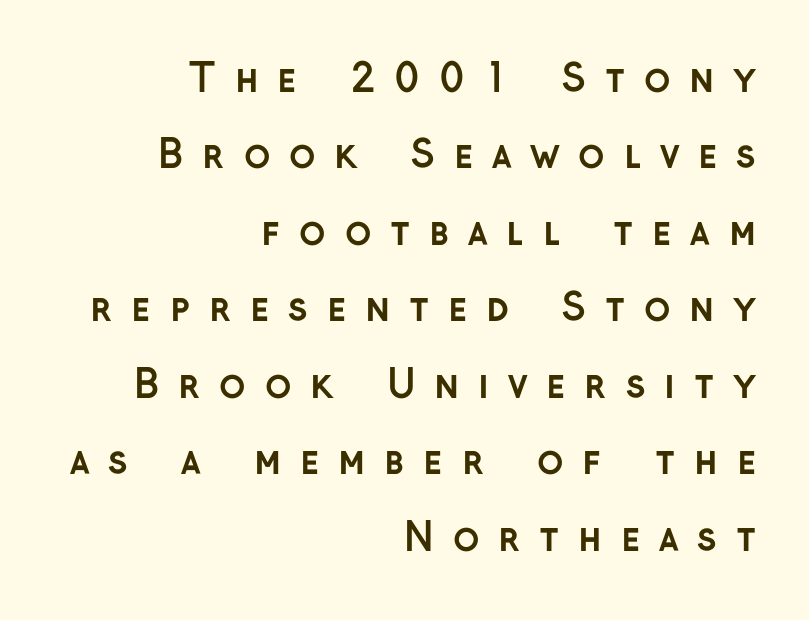
{"serif": "no", "italic": "no", "bold": "yes", "weight": "semibold", "width": "normal", "stroke_contrast": "low", "x_height": "medium", "monospaced": "no", "underline": "no", "align": "right", "line_spacing": "loose", "line_spacing_ratio": 1.96, "letter_spacing": "wide", "letter_spacing_em": 0.48, "glyph_px": 39}
